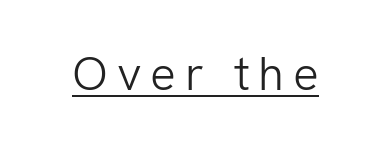
{"serif": "no", "italic": "no", "bold": "no", "weight": "light", "width": "normal", "stroke_contrast": "low", "x_height": "medium", "monospaced": "no", "underline": "yes", "glyph_px": 48}
